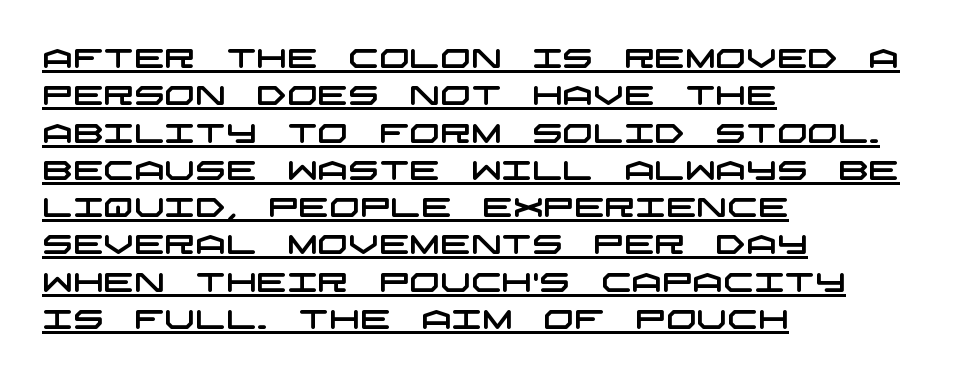
The image shows 27 px text type; set left-aligned, normal line spacing (1.38x), normal letter spacing, underlined.
